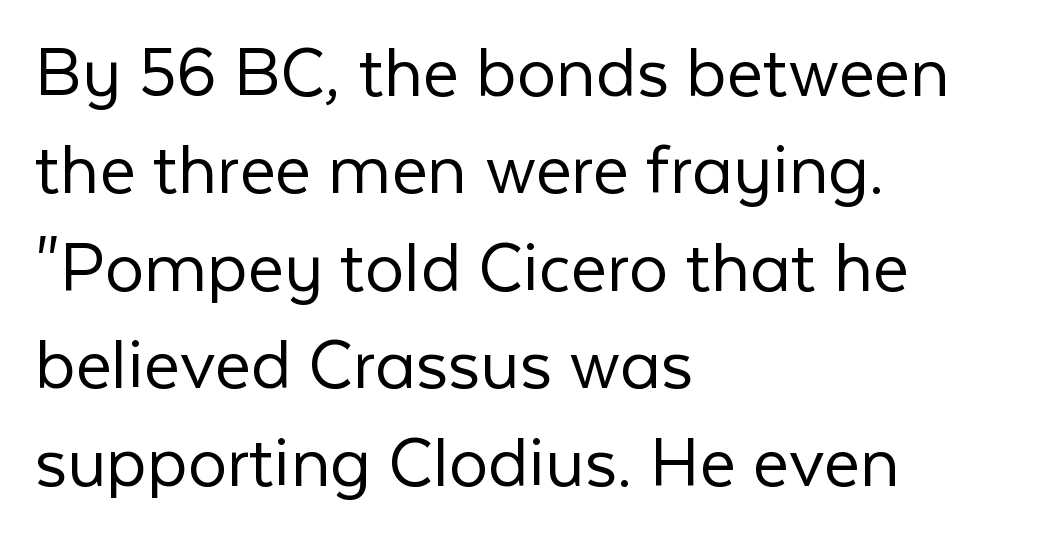
Q: Is the text bold? A: No.
Q: Is the text italic (slanted)? A: No, it is upright.
Q: Is the typeface a serif or a sans-serif typeface? A: Sans-serif.
Q: Is the text underlined? A: No.
Q: How is the paragraph aligned? A: Left-aligned.
Q: Is the spacing between letters normal or unusually wide? A: Normal.
Q: Is the spacing between lines tight, normal or loose? A: Normal.
Q: Width (condensed, normal, or wide)? A: Normal.
Q: Stroke contrast? A: Low.
Q: x-height? A: Medium.
Q: Monospaced? A: No.
